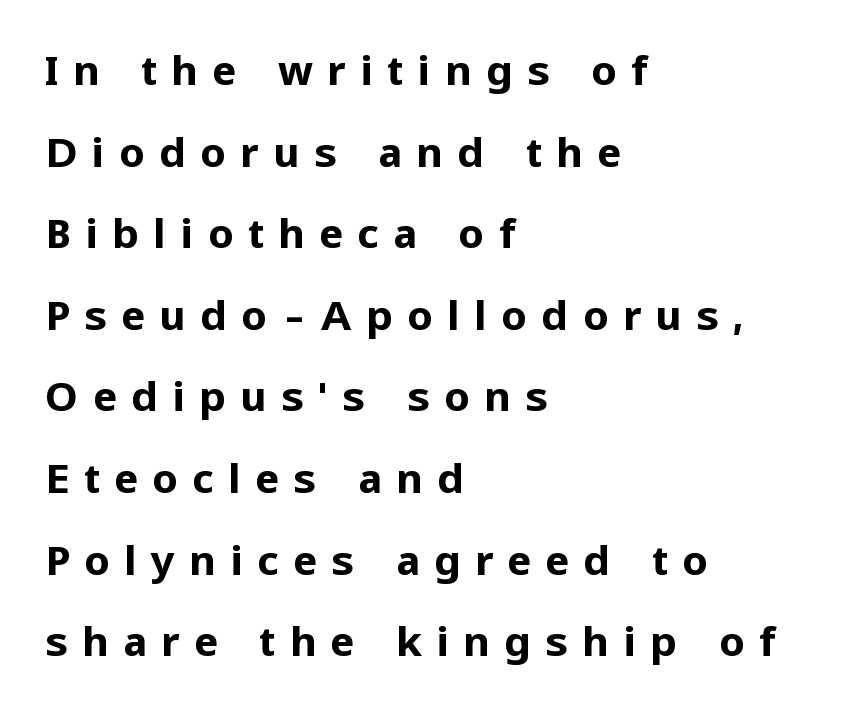
The image shows 41 px bold sans-serif type, upright; set left-aligned, loose line spacing (1.99x), unusually wide letter spacing (+0.34 em), not underlined; low stroke contrast and a medium x-height.
